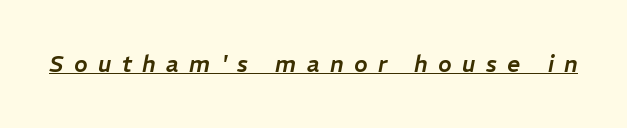
{"italic": "yes", "lean": "right", "slant_degrees": 11, "underline": "yes", "letter_spacing": "wide", "letter_spacing_em": 0.45, "glyph_px": 23}
